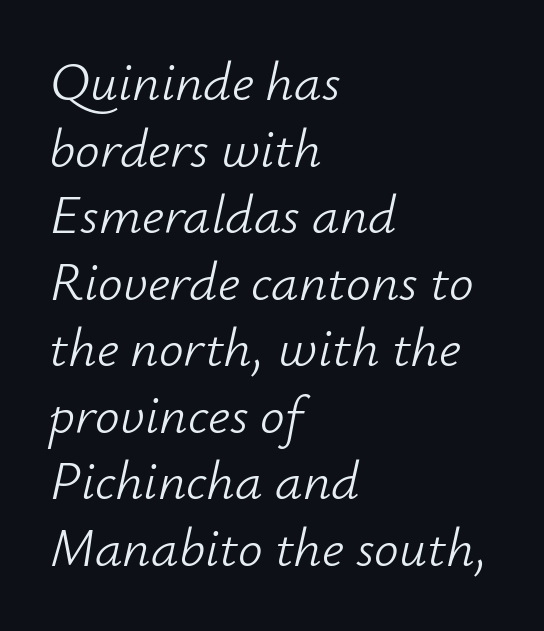
The image shows 55 px light type, italic (leaning right); set left-aligned, line spacing 1.21x, normal letter spacing, not underlined; low stroke contrast and a small x-height.
